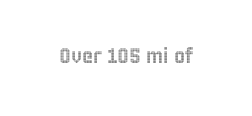
Q: Is the text italic (slanted)? A: No, it is upright.
Q: Is the text underlined? A: No.
Q: Is the spacing between letters normal or unusually wide? A: Normal.
